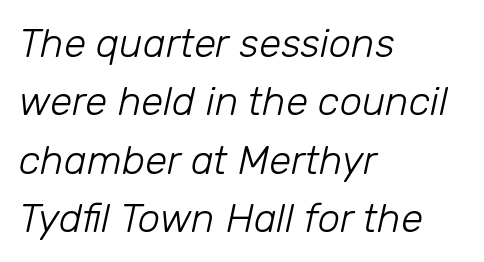
{"italic": "yes", "lean": "right", "slant_degrees": 12, "bold": "no", "weight": "light", "width": "normal", "stroke_contrast": "low", "x_height": "medium", "monospaced": "no", "underline": "no", "align": "left", "line_spacing": "normal", "line_spacing_ratio": 1.46, "letter_spacing": "normal", "letter_spacing_em": 0.0, "glyph_px": 40}
